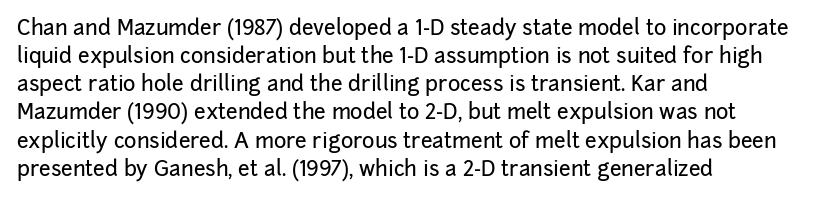
Q: Is the text italic (slanted)? A: No, it is upright.
Q: Is the text underlined? A: No.
Q: How is the paragraph aligned? A: Left-aligned.
Q: Is the spacing between letters normal or unusually wide? A: Normal.
Q: Is the spacing between lines tight, normal or loose? A: Normal.
